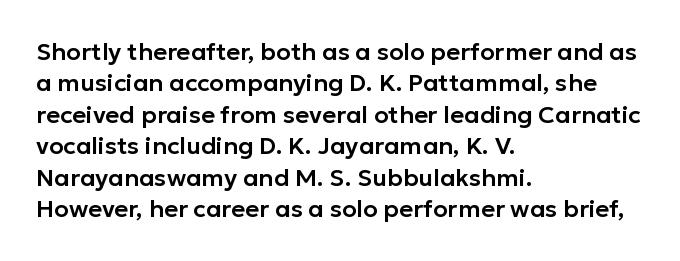
Here the glyphs are tracked normally, forming tight word shapes. Type without underlining. A roman cut, with each character standing at attention. A classic flush-left, rag-right setting is used for this passage.
